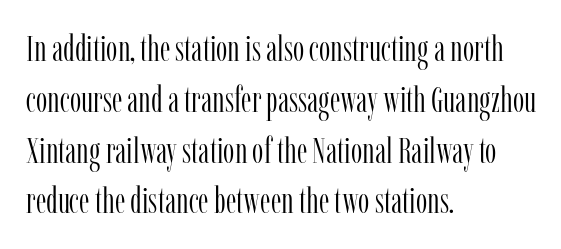
Proportional: the letters do not fall into vertical columns. Every row of glyphs begins at an identical x-position on the left. Descenders hang freely into open space. Nope, not italic — everything's standing straight. The lines sit at an ordinary, default distance from one another.
